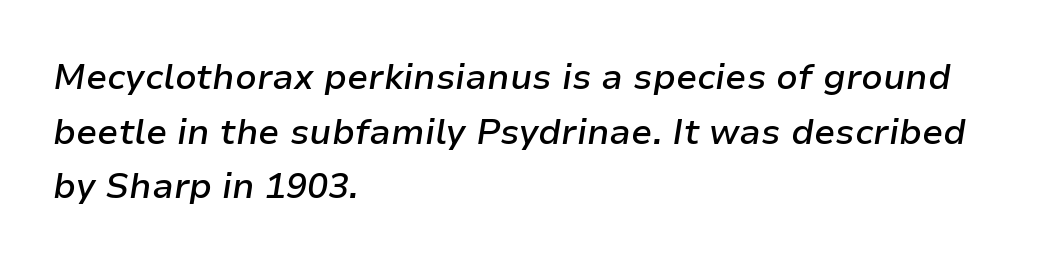
The image shows 35 px semibold type, italic (leaning right); set left-aligned, normal line spacing (1.56x), normal letter spacing, not underlined; low stroke contrast and a medium x-height.
